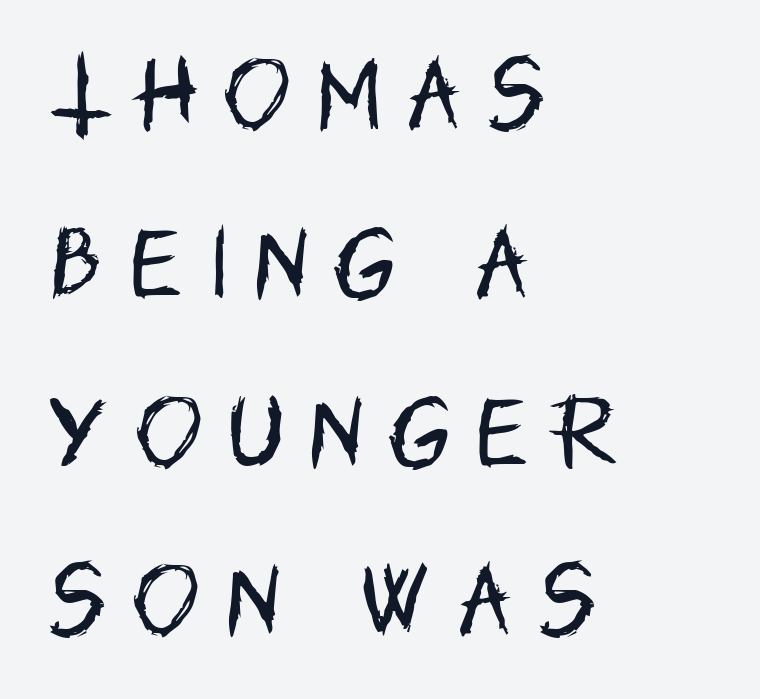
{"serif": "no", "italic": "no", "bold": "no", "weight": "regular", "width": "condensed", "stroke_contrast": "low", "x_height": "large", "monospaced": "no", "underline": "no", "align": "left", "line_spacing": "loose", "line_spacing_ratio": 2.11, "letter_spacing": "wide", "letter_spacing_em": 0.34, "glyph_px": 80}
